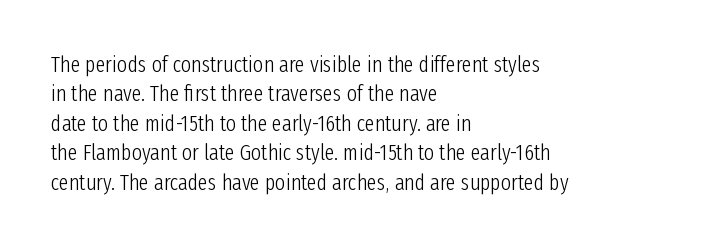
{"italic": "no", "bold": "no", "underline": "no", "align": "left", "line_spacing": "normal", "line_spacing_ratio": 1.34, "letter_spacing": "normal", "letter_spacing_em": 0.0, "glyph_px": 22}
